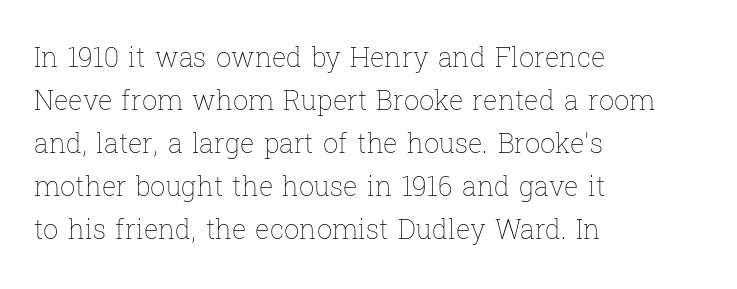
Line beginnings align vertically; line endings do not. Quick note: not italic, upright. No chunkiness to these letters — they're not bold. Default kerning and tracking; the words read as compact shapes.
